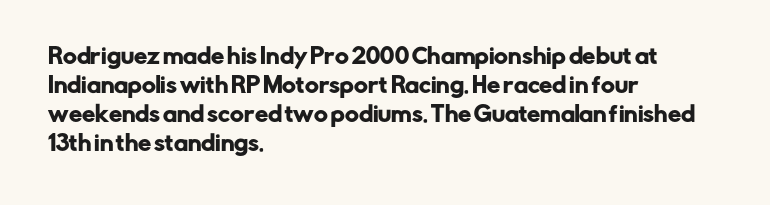
The image shows 21 px text type, upright; set left-aligned, normal line spacing (1.38x), normal letter spacing, not underlined.
